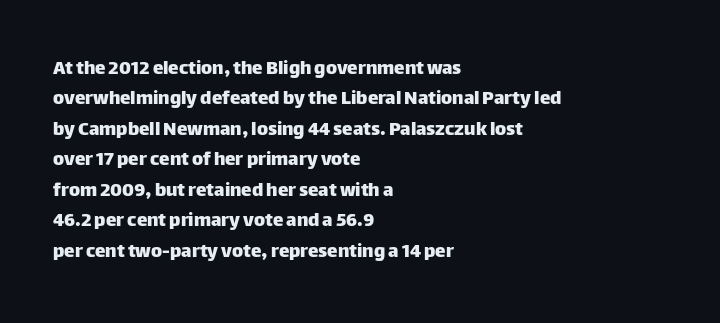
Q: Is the text italic (slanted)? A: No, it is upright.
Q: Is the text underlined? A: No.
Q: How is the paragraph aligned? A: Left-aligned.
Q: Is the spacing between letters normal or unusually wide? A: Normal.
Q: Is the spacing between lines tight, normal or loose? A: Normal.
